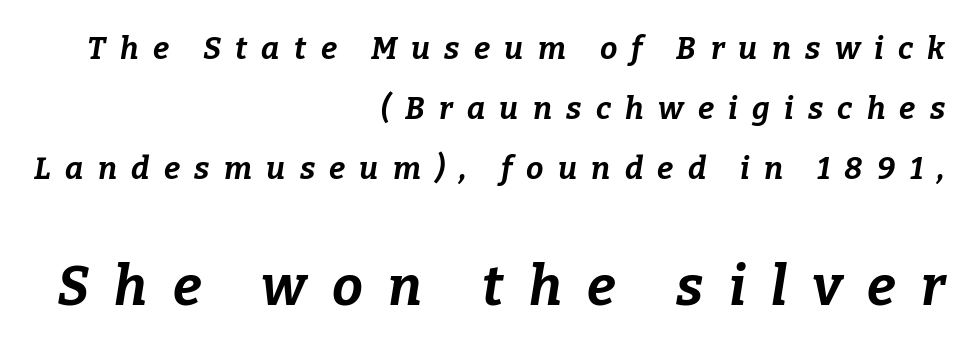
The image shows 55 px bold type, italic (leaning right); set right-aligned, loose line spacing (1.93x), unusually wide letter spacing (+0.46 em), not underlined; the second (bottom) block is 1.77x larger; low stroke contrast and a medium x-height.
